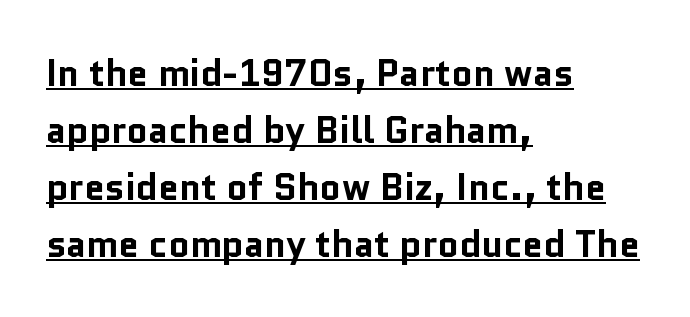
{"serif": "no", "italic": "no", "bold": "yes", "weight": "bold", "width": "normal", "stroke_contrast": "low", "x_height": "medium", "monospaced": "no", "underline": "yes", "align": "left", "line_spacing": "normal", "line_spacing_ratio": 1.54, "letter_spacing": "normal", "letter_spacing_em": 0.0, "glyph_px": 37}
